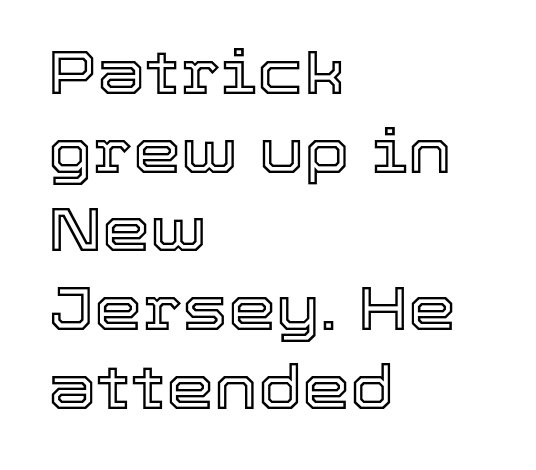
The image shows 61 px text type, upright; set left-aligned, normal line spacing (1.29x), normal letter spacing, not underlined; a medium x-height.
